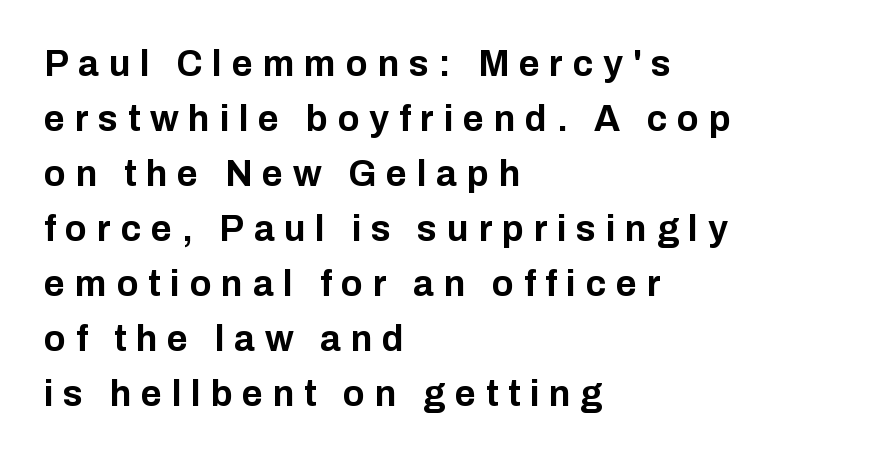
Q: Is the text bold? A: Yes.
Q: Is the text italic (slanted)? A: No, it is upright.
Q: Is the typeface a serif or a sans-serif typeface? A: Sans-serif.
Q: Is the text underlined? A: No.
Q: How is the paragraph aligned? A: Left-aligned.
Q: Is the spacing between letters normal or unusually wide? A: Unusually wide.
Q: Is the spacing between lines tight, normal or loose? A: Normal.
Q: Width (condensed, normal, or wide)? A: Normal.
Q: Stroke contrast? A: Low.
Q: x-height? A: Medium.
Q: Monospaced? A: No.
